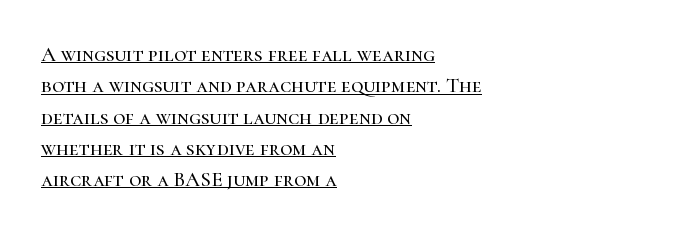
The image shows 21 px text type, upright; set left-aligned, normal line spacing (1.49x), normal letter spacing, underlined.
